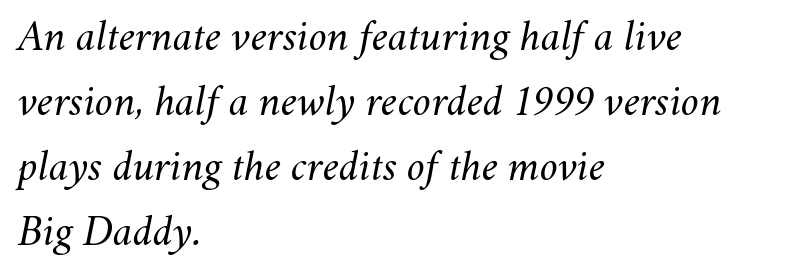
The image shows 44 px regular-weight type, italic (leaning right); set left-aligned, normal line spacing (1.48x), normal letter spacing, not underlined; medium stroke contrast and a small x-height.
